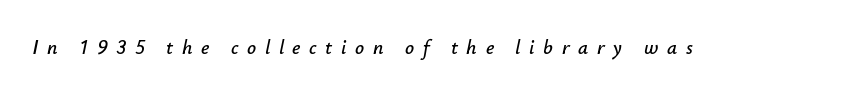
Q: Is the text italic (slanted)? A: Yes, it leans right by about 12 degrees.
Q: Is the text underlined? A: No.
Q: Is the spacing between letters normal or unusually wide? A: Unusually wide.
